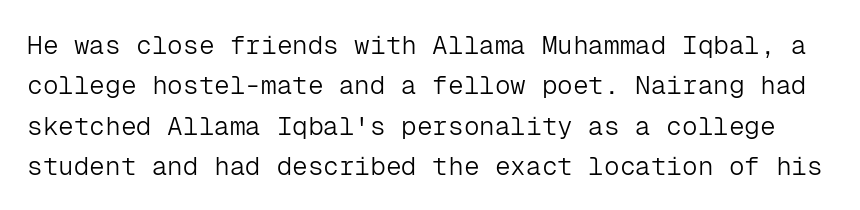
Is there any slant? The stems are plumb. The words here are not underlined. A quiet, ordinary-to-light weight characterises the typeface. The tracking reads as untouched default to a designer's eye.
